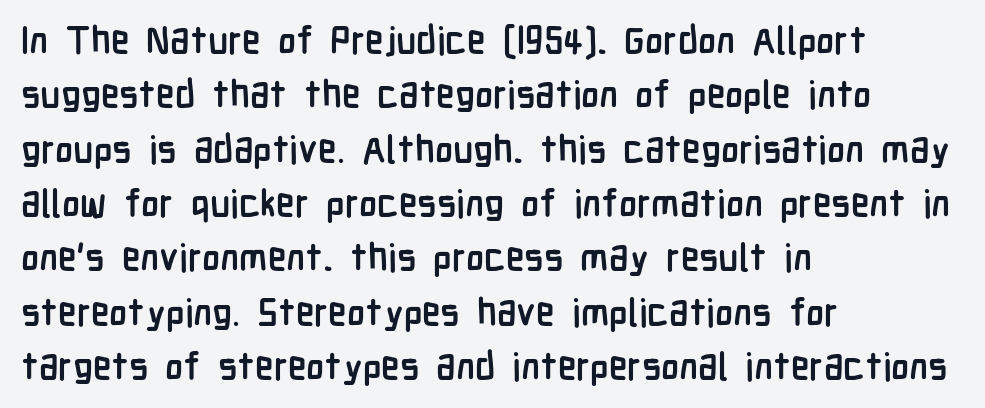
This rendering features lettering with no underline. The text block is weighted toward the left margin, trailing off unevenly rightward. Is this a fixed-width face? No — the glyphs have proportional, varying widths. Vertical strokes here are truly vertical.
